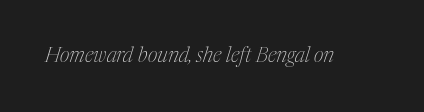
The image shows 21 px text type, italic (leaning right); set normal letter spacing, not underlined.
